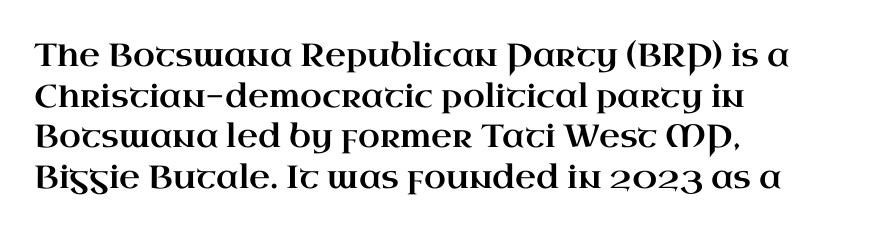
In terms of letterspacing, this is plain default setting. Underline: absent. Left-aligned paragraph, ragged on the right. Interline gaps are of average width in this sample. Examine the stroke ends and you'll spot serifs. Tall strokes in this sample are plumb rather than angled.
